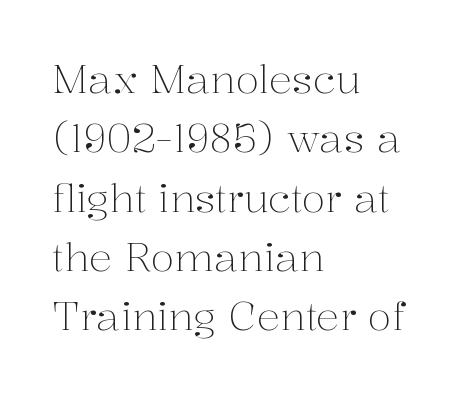
{"serif": "yes", "italic": "no", "bold": "no", "weight": "light", "width": "normal", "stroke_contrast": "medium", "x_height": "medium", "monospaced": "no", "underline": "no", "align": "left", "line_spacing": "normal", "line_spacing_ratio": 1.52, "letter_spacing": "normal", "letter_spacing_em": 0.0, "glyph_px": 39}
